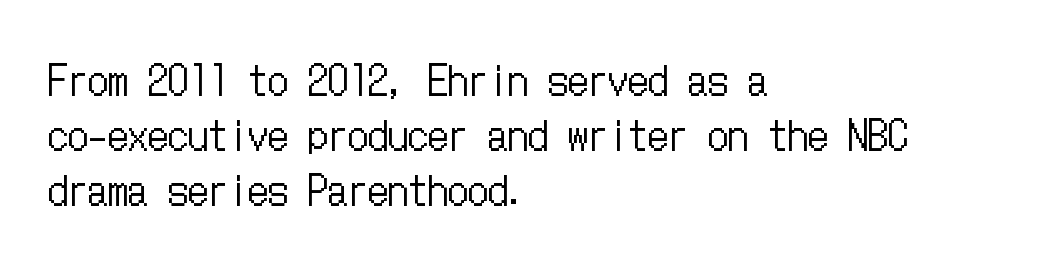
The image shows 40 px regular-weight, condensed type, upright; set left-aligned, normal line spacing (1.37x), normal letter spacing, not underlined; low stroke contrast and a medium x-height.
